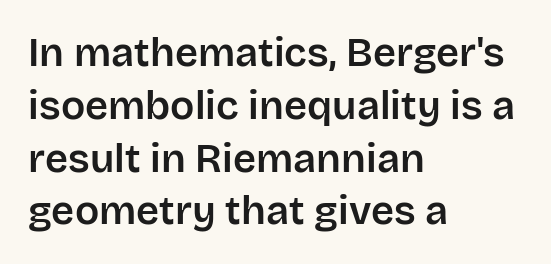
Q: Is the text italic (slanted)? A: No, it is upright.
Q: Is the typeface a serif or a sans-serif typeface? A: Sans-serif.
Q: Is the text underlined? A: No.
Q: How is the paragraph aligned? A: Left-aligned.
Q: Is the spacing between letters normal or unusually wide? A: Normal.
Q: Is the spacing between lines tight, normal or loose? A: Normal.
Q: Width (condensed, normal, or wide)? A: Normal.
Q: Stroke contrast? A: Low.
Q: x-height? A: Large.
Q: Monospaced? A: No.
